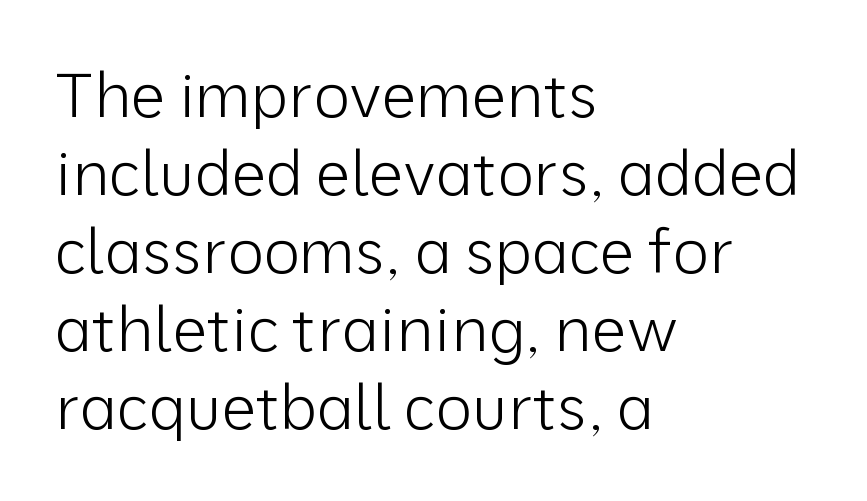
Q: Is the text bold? A: No.
Q: Is the text italic (slanted)? A: No, it is upright.
Q: Is the typeface a serif or a sans-serif typeface? A: Sans-serif.
Q: Is the text underlined? A: No.
Q: How is the paragraph aligned? A: Left-aligned.
Q: Is the spacing between letters normal or unusually wide? A: Normal.
Q: Is the spacing between lines tight, normal or loose? A: Normal.
Q: Width (condensed, normal, or wide)? A: Normal.
Q: Stroke contrast? A: Low.
Q: x-height? A: Medium.
Q: Monospaced? A: No.
